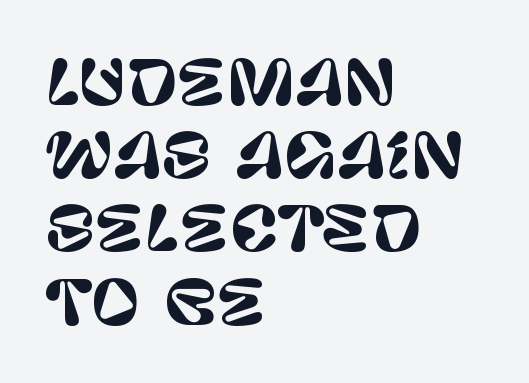
Regarding serifs, this sample does without them. The rendering uses natural spacing where letterforms have individual widths. The zone under the glyphs is completely vacant. The paragraph has a hard left edge and a soft right edge. Each word holds together tightly as a unit, with standard inter-letter gaps.
